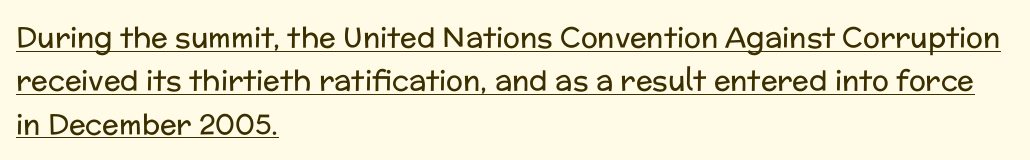
{"serif": "no", "italic": "no", "bold": "no", "weight": "regular", "width": "normal", "stroke_contrast": "low", "x_height": "medium", "monospaced": "no", "underline": "yes", "align": "left", "line_spacing": "normal", "line_spacing_ratio": 1.55, "letter_spacing": "normal", "letter_spacing_em": 0.0, "glyph_px": 28}
